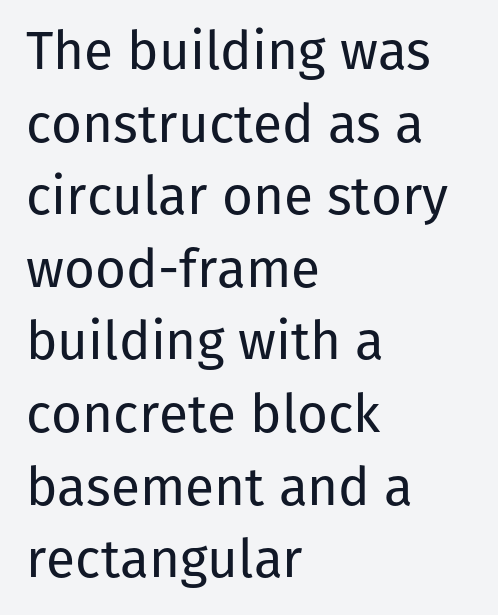
The image shows 53 px regular-weight sans-serif type, upright; set left-aligned, normal line spacing (1.37x), normal letter spacing, not underlined; low stroke contrast and a medium x-height.
